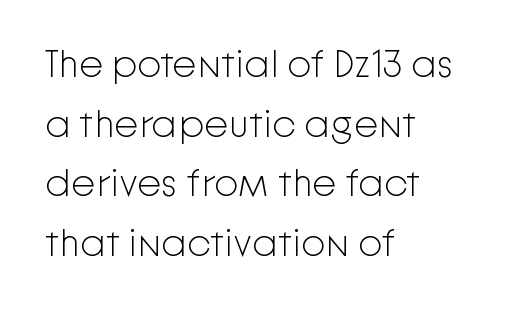
A normal amount of white space separates one row of letters from the next. Vertical strokes here are truly vertical. Plain, unruled lines of type. Check where the strokes stop: nothing finishes them off — pure sans.
